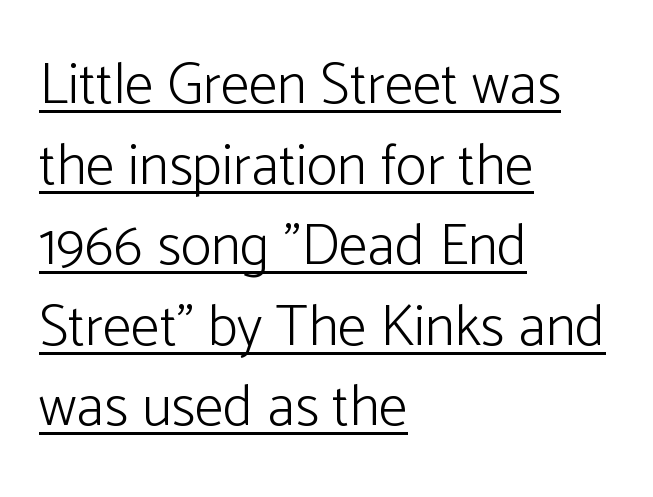
Standard letterfit; no display-style spreading of the glyphs. Leading: standard. Letterform terminals end flat and unadorned throughout the passage. The letters stand straight up with perfectly vertical stems. The ragged edge is on the right, which tells us the setting is flush left. The letters look calm and open, with moderate or lighter stems.
